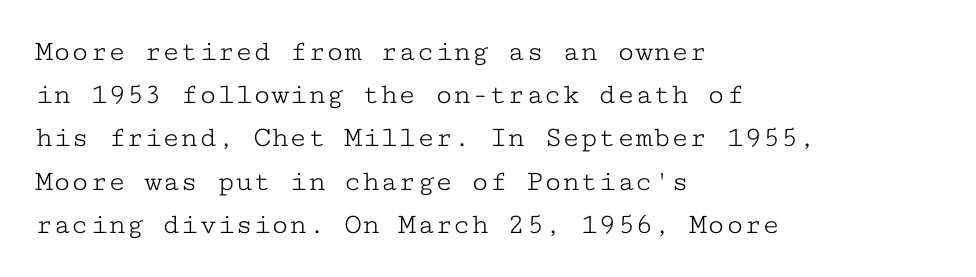
Nothing unusual about the tracking: characters are spaced as the font intends. The typesetter chose a ragged-right arrangement here. A clean baseline with only descenders dipping below it. The face used here is monospaced, like something from a code editor. Classification — serif. The characters are drawn with everyday or finer stroke widths.
